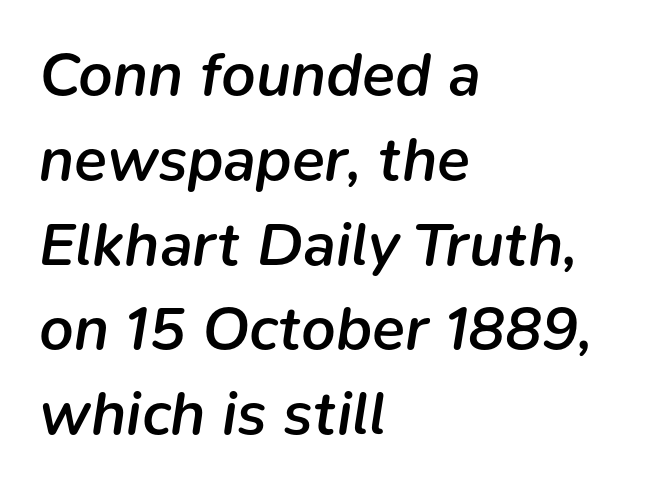
{"italic": "yes", "lean": "right", "slant_degrees": 9, "bold": "semi", "weight": "semibold", "width": "normal", "stroke_contrast": "low", "x_height": "medium", "monospaced": "no", "underline": "no", "align": "left", "line_spacing": "normal", "line_spacing_ratio": 1.39, "letter_spacing": "normal", "letter_spacing_em": 0.0, "glyph_px": 61}
